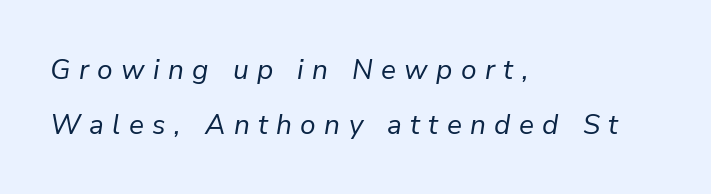
The lines are quadded left. How would I describe the line gaps? Wide and relaxed. The string is rendered with underlining switched off. A light-to-regular cut is what we see here. These lines are rendered in a variable-pitch font.
